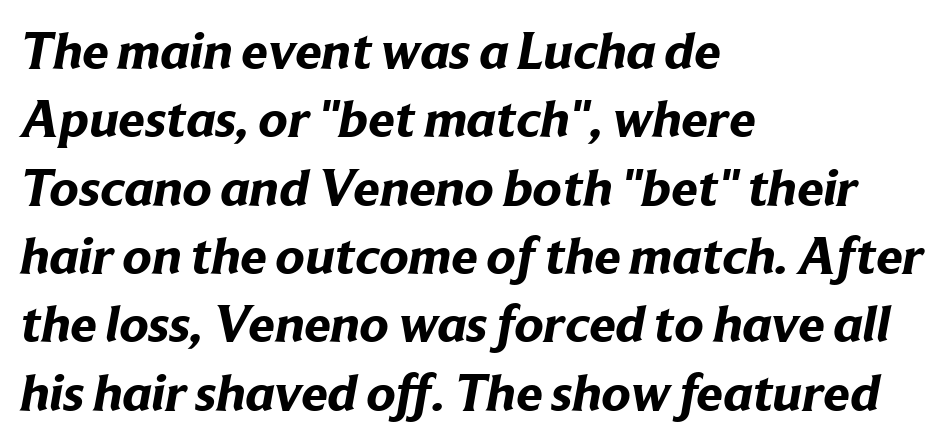
Q: Is the text bold? A: Yes.
Q: Is the typeface a serif or a sans-serif typeface? A: Sans-serif.
Q: Is the text underlined? A: No.
Q: How is the paragraph aligned? A: Left-aligned.
Q: Is the spacing between letters normal or unusually wide? A: Normal.
Q: Is the spacing between lines tight, normal or loose? A: Normal.
Q: Width (condensed, normal, or wide)? A: Normal.
Q: Stroke contrast? A: Low.
Q: x-height? A: Medium.
Q: Monospaced? A: No.
